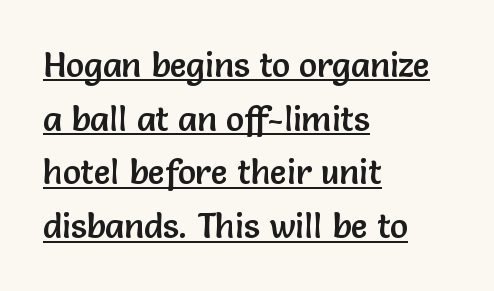
The image shows 34 px sans-serif type, upright; set left-aligned, normal line spacing (1.58x), normal letter spacing, underlined; low stroke contrast and a medium x-height.
